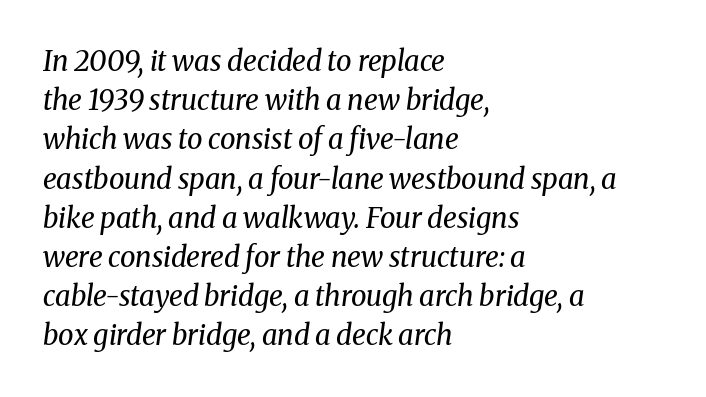
Horizontal alignment here is leftward, the default for most running prose. Characters are canted at an angle relative to the baseline's perpendicular. Character widths vary here, with narrow letters taking less room than wide ones. The designer went with a serif here, giving each stem small feet. Only glyphs here, with clear space below each row.
